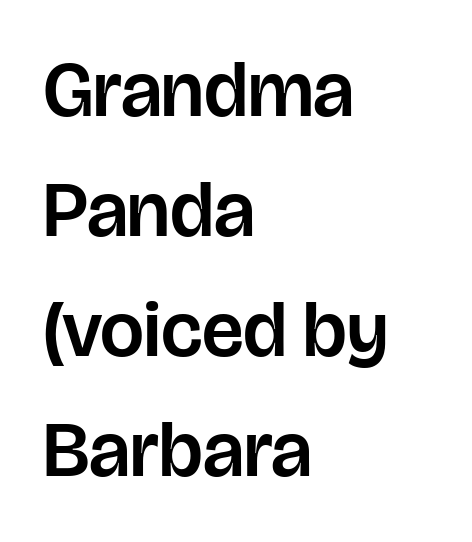
Each line starts at the same left margin while the right side varies. Is this a fixed-width face? No — the glyphs have proportional, varying widths. The characters display no serif detailing; their extremities are plain. The vertical gap from one line to the next is medium. The letters stand straight up with perfectly vertical stems. Nobody drew a line under any word here.
